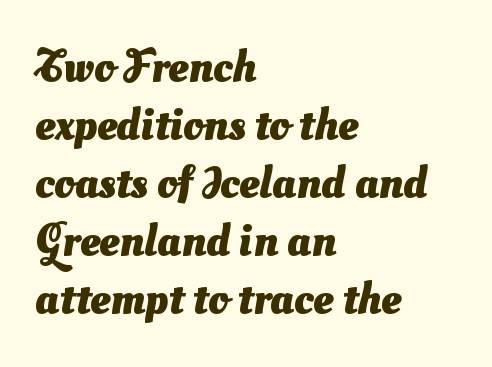
The setting favours the left margin, as ordinary paragraphs usually do. Does the leading feel generous? No, just average. Look at the bottom of the vertical strokes: they stop flat, with no serifs. Thick stems and heavy bowls — unmistakably bold. The letterforms sit shoulder to shoulder at normal distance.
